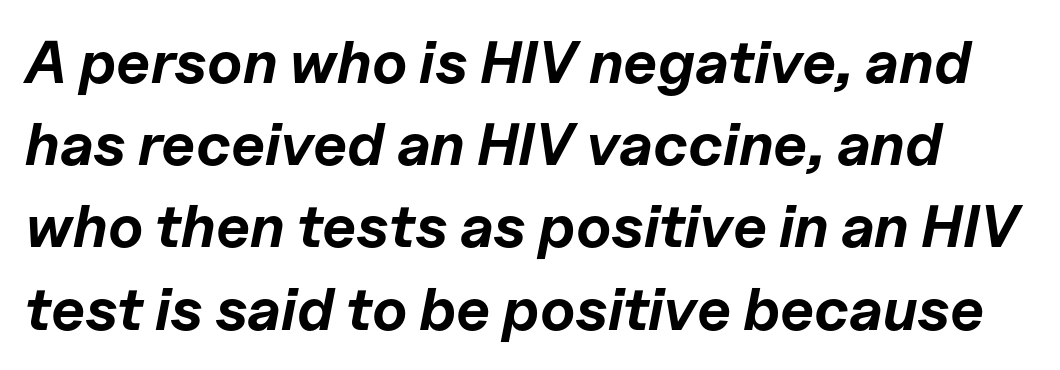
Q: Is the text bold? A: Yes.
Q: Is the text italic (slanted)? A: Yes, it leans right by about 11 degrees.
Q: Is the text underlined? A: No.
Q: Is the spacing between letters normal or unusually wide? A: Normal.
Q: Is the spacing between lines tight, normal or loose? A: Normal.
Q: Width (condensed, normal, or wide)? A: Normal.
Q: Stroke contrast? A: Low.
Q: x-height? A: Medium.
Q: Monospaced? A: No.
